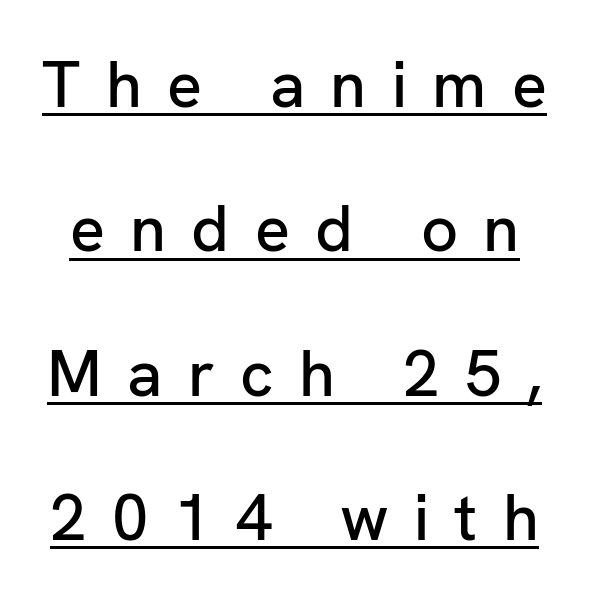
Each letter's strokes conclude bluntly, with no projecting serifs. Line spacing here is loose. Rendered with straight, roman letterforms. Glance below the letters and you will spot a drawn line.
